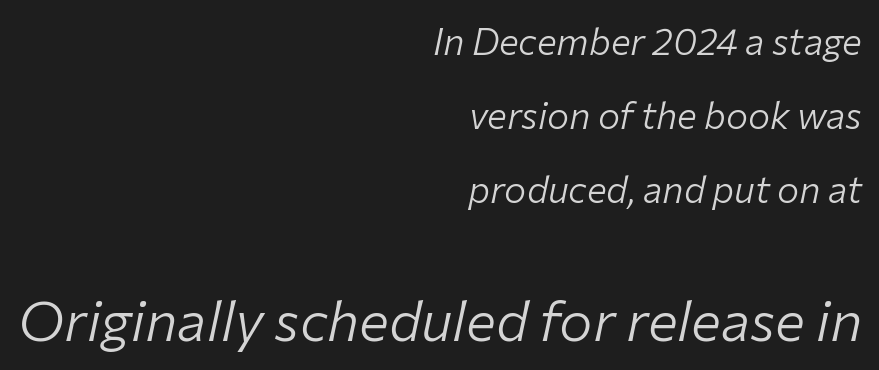
{"italic": "yes", "lean": "right", "slant_degrees": 12, "bold": "no", "weight": "light", "width": "normal", "stroke_contrast": "low", "x_height": "medium", "monospaced": "no", "underline": "no", "align": "right", "line_spacing": "loose", "line_spacing_ratio": 2.0, "letter_spacing": "normal", "letter_spacing_em": 0.0, "larger_block": "second", "size_ratio": 1.51, "glyph_px": 56}
